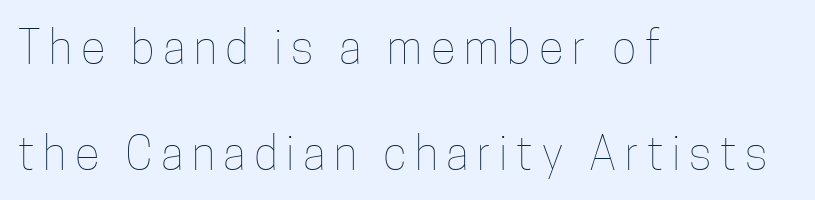
Rule under the text: the space is simply empty. Each stroke keeps to a modest, everyday thickness or less. Does the lettering tilt? It doesn't — this is upright. Do the characters align in a grid? No, the font is proportional. Whoever set this chose breathing room over compactness in the vertical rhythm.
